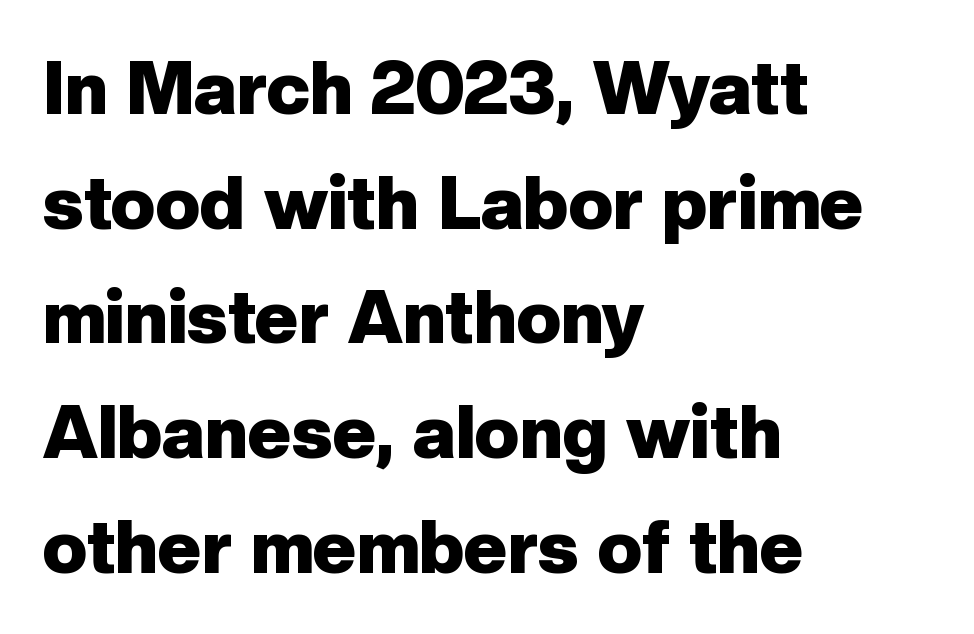
{"serif": "no", "italic": "no", "bold": "yes", "weight": "heavy", "width": "normal", "stroke_contrast": "low", "x_height": "medium", "monospaced": "no", "underline": "no", "align": "left", "line_spacing": "normal", "line_spacing_ratio": 1.55, "letter_spacing": "normal", "letter_spacing_em": 0.0, "glyph_px": 74}
